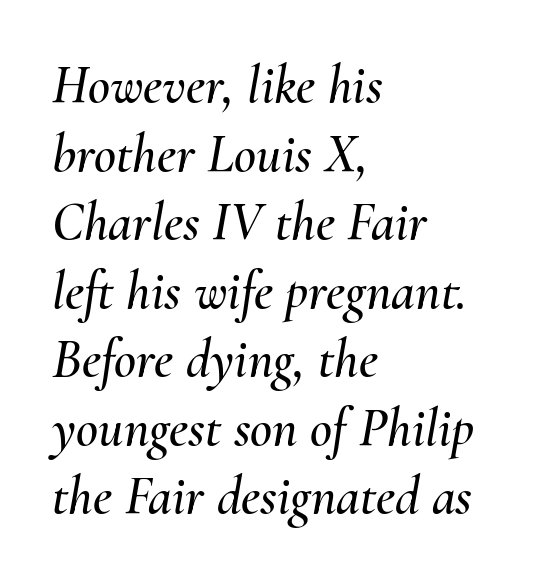
One glance says typical: line gaps are just what's usual. This rendering features lettering with no underline. Leftover space on each line is placed entirely after the last word. The whole block is typeset with a tilt. Do the characters align in a grid? No, the font is proportional. Observe the ordinary spacing: letters are neighbours, not strangers.
